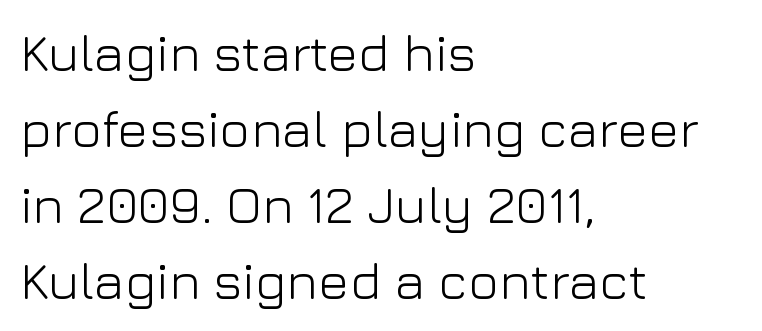
The image shows 52 px light sans-serif type, upright; set left-aligned, normal line spacing (1.46x), normal letter spacing, not underlined; low stroke contrast and a medium x-height.
